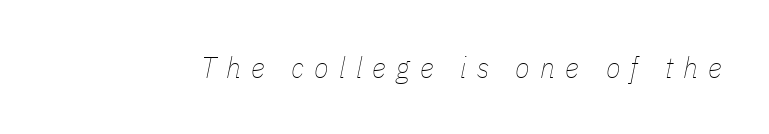
{"italic": "yes", "lean": "right", "slant_degrees": 11, "bold": "no", "weight": "thin", "width": "condensed", "stroke_contrast": "low", "x_height": "medium", "monospaced": "no", "underline": "no", "letter_spacing": "wide", "letter_spacing_em": 0.34, "glyph_px": 30}
